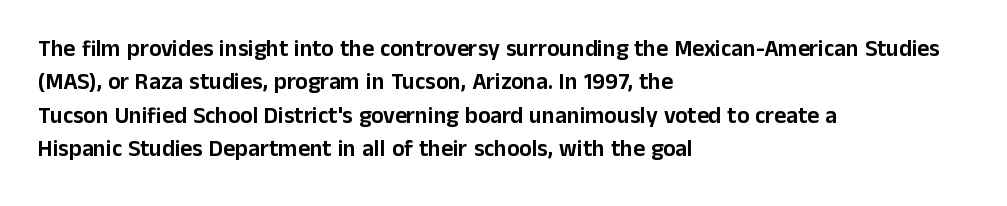
The image shows 23 px text type, upright; set left-aligned, normal line spacing (1.45x), normal letter spacing, not underlined.
